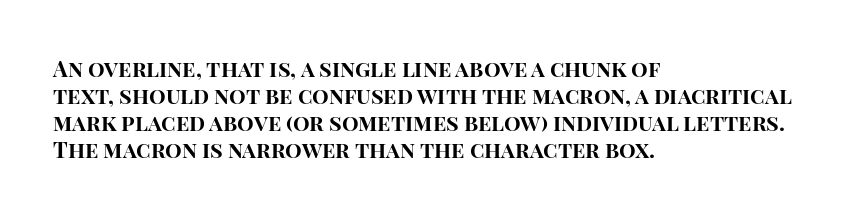
A typesetter would mark this as roman, not italic. What stands out about the letter spacing? Nothing — it is the standard amount. The baseline area is clear. Caption: bold face, heavy strokes.
